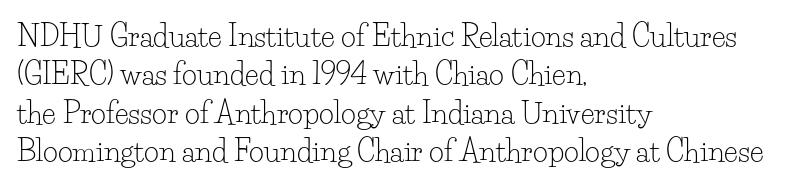
{"serif": "yes", "italic": "no", "bold": "no", "weight": "light", "width": "normal", "stroke_contrast": "low", "x_height": "small", "monospaced": "no", "underline": "no", "align": "left", "line_spacing": "normal", "line_spacing_ratio": 1.32, "letter_spacing": "normal", "letter_spacing_em": 0.0, "glyph_px": 29}
